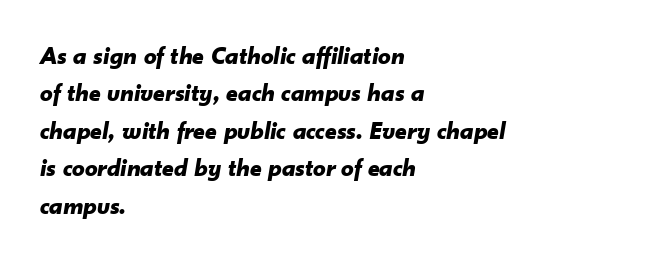
{"italic": "yes", "lean": "right", "slant_degrees": 10, "bold": "yes", "underline": "no", "align": "left", "line_spacing": "normal", "line_spacing_ratio": 1.5, "letter_spacing": "normal", "letter_spacing_em": 0.0, "glyph_px": 25}
